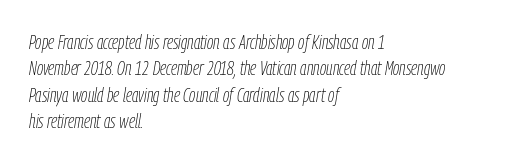
{"italic": "yes", "lean": "right", "slant_degrees": 9, "bold": "no", "underline": "no", "align": "left", "line_spacing": "normal", "line_spacing_ratio": 1.32, "letter_spacing": "normal", "letter_spacing_em": 0.0, "glyph_px": 20}
